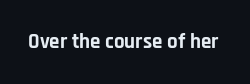
Q: Is the text bold? A: Yes.
Q: Is the text italic (slanted)? A: No, it is upright.
Q: Is the text underlined? A: No.
Q: Is the spacing between letters normal or unusually wide? A: Normal.
